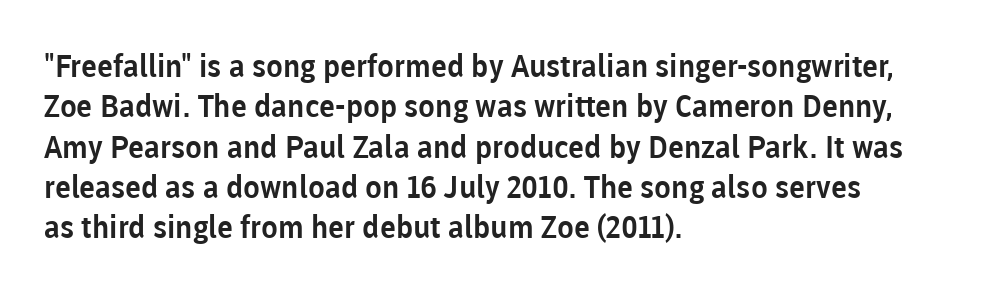
Q: Is the text italic (slanted)? A: No, it is upright.
Q: Is the typeface a serif or a sans-serif typeface? A: Sans-serif.
Q: Is the text underlined? A: No.
Q: How is the paragraph aligned? A: Left-aligned.
Q: Is the spacing between letters normal or unusually wide? A: Normal.
Q: Is the spacing between lines tight, normal or loose? A: Normal.
Q: Width (condensed, normal, or wide)? A: Normal.
Q: Stroke contrast? A: Low.
Q: x-height? A: Medium.
Q: Monospaced? A: No.
